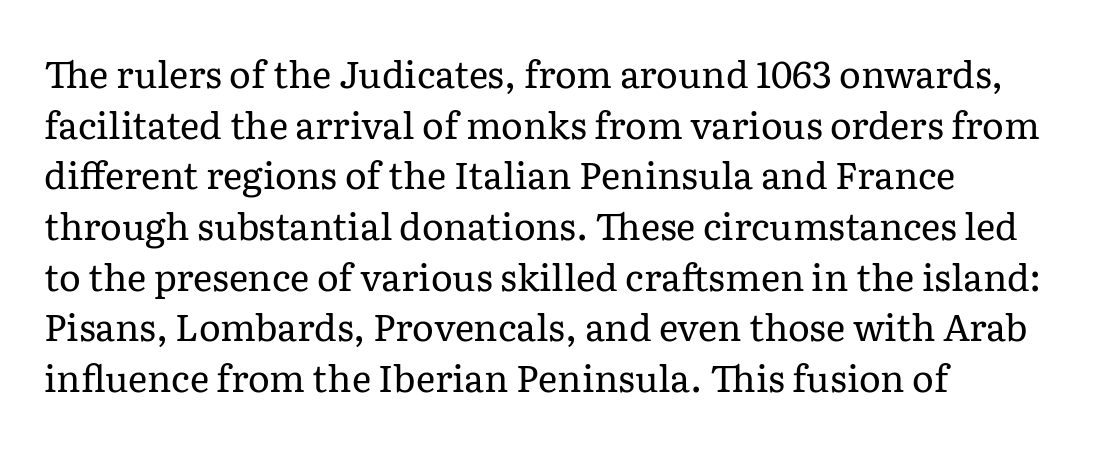
The image shows 37 px regular-weight serif type, upright; set left-aligned, normal line spacing (1.37x), normal letter spacing, not underlined; low stroke contrast and a medium x-height.
